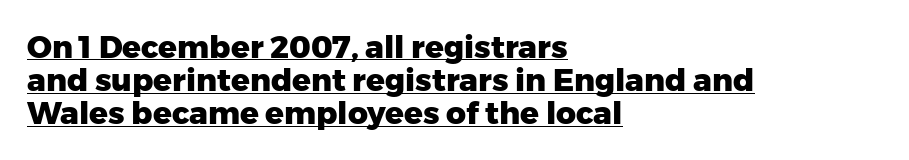
Emphasis is given by a line drawn under the lettering. The face used here is proportionally spaced, like ordinary book or web type. The font is running at its bold setting. Caption: standard tracking, unaltered. Leftover space on each line is placed entirely after the last word.
